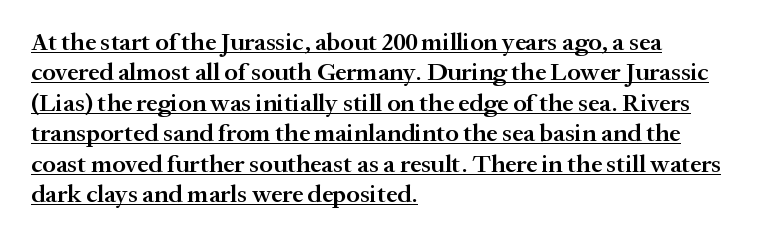
This is roman type, the default non-slanted kind. Casual observation: everything's shoved over to the left. Stems and bowls a touch heavier than normal — semibold. The rendering keeps characters at their native spacing.
